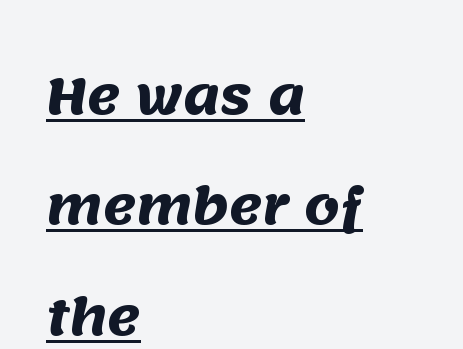
{"serif": "no", "bold": "yes", "weight": "heavy", "width": "normal", "stroke_contrast": "medium", "x_height": "large", "monospaced": "no", "underline": "yes", "align": "left", "line_spacing": "loose", "line_spacing_ratio": 2.21, "letter_spacing": "normal", "letter_spacing_em": 0.0, "glyph_px": 50}
